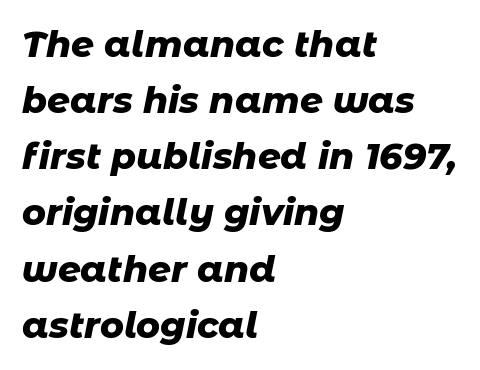
I'd describe the lettering as bold — thick and assertive. Words float on clear page, feet unadorned. Looks like regular typesetting: each glyph gets only the width it needs. Inter-character spacing is left at the font's built-in metrics. How would I describe the line gaps? Plain and ordinary.
